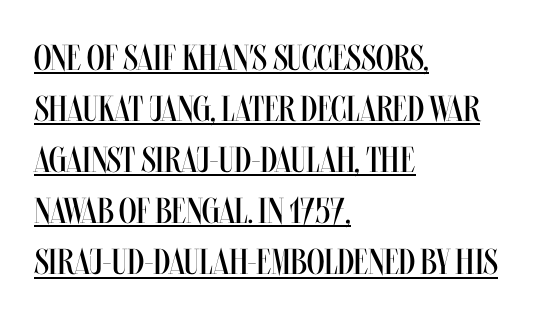
The image shows 36 px regular-weight, condensed type, upright; set left-aligned, normal line spacing (1.42x), normal letter spacing, underlined; medium stroke contrast and a large x-height.
